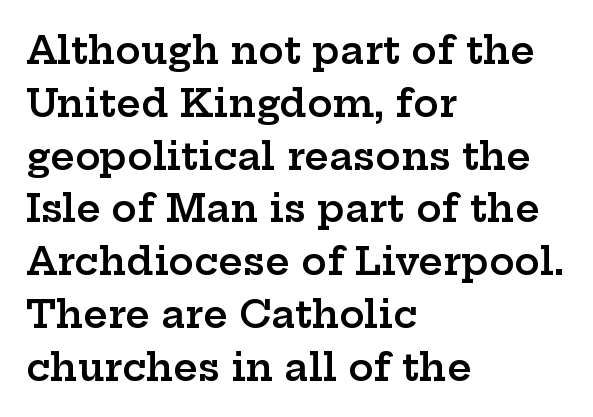
The image shows 38 px semibold, wide serif type, upright; set left-aligned, normal line spacing (1.39x), normal letter spacing, not underlined; low stroke contrast and a medium x-height.
